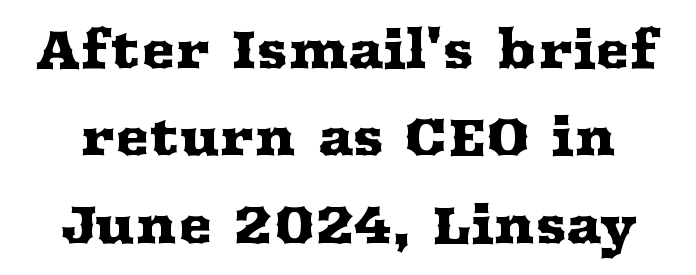
Proportional: the letters do not fall into vertical columns. The passage shown has conventional tracking throughout. It's the straight-up-and-down kind of type. This block has exactly the height ordinary leading produces. Anything drawn beneath the words? Only blank space. Font category for this specimen: serif.
